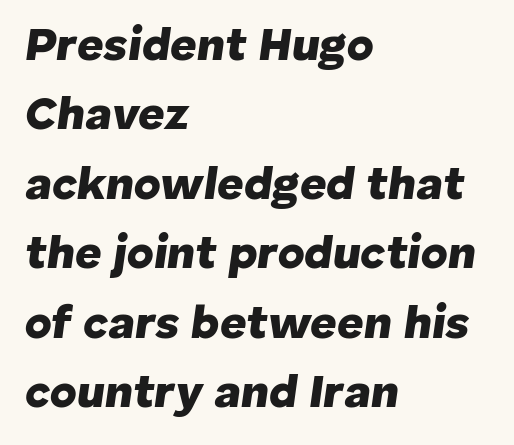
The image shows 46 px heavy type, italic (leaning right); set left-aligned, normal line spacing (1.51x), normal letter spacing, not underlined; low stroke contrast and a medium x-height.
